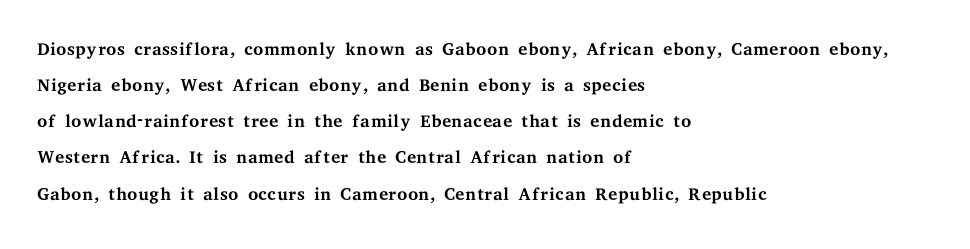
Q: Is the text bold? A: No.
Q: Is the text italic (slanted)? A: No, it is upright.
Q: Is the text underlined? A: No.
Q: How is the paragraph aligned? A: Left-aligned.
Q: Is the spacing between letters normal or unusually wide? A: Normal.
Q: Is the spacing between lines tight, normal or loose? A: Normal.
